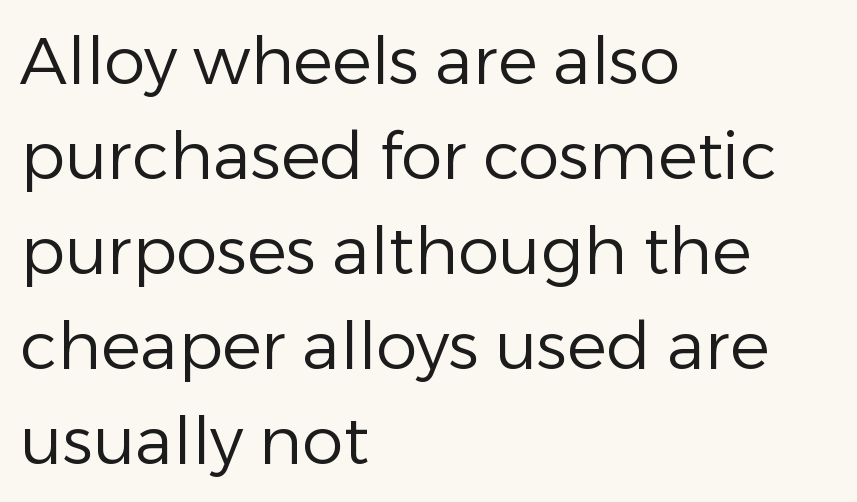
Q: Is the text bold? A: No.
Q: Is the text italic (slanted)? A: No, it is upright.
Q: Is the typeface a serif or a sans-serif typeface? A: Sans-serif.
Q: Is the text underlined? A: No.
Q: How is the paragraph aligned? A: Left-aligned.
Q: Is the spacing between letters normal or unusually wide? A: Normal.
Q: Is the spacing between lines tight, normal or loose? A: Normal.
Q: Width (condensed, normal, or wide)? A: Normal.
Q: Stroke contrast? A: Low.
Q: x-height? A: Medium.
Q: Monospaced? A: No.
